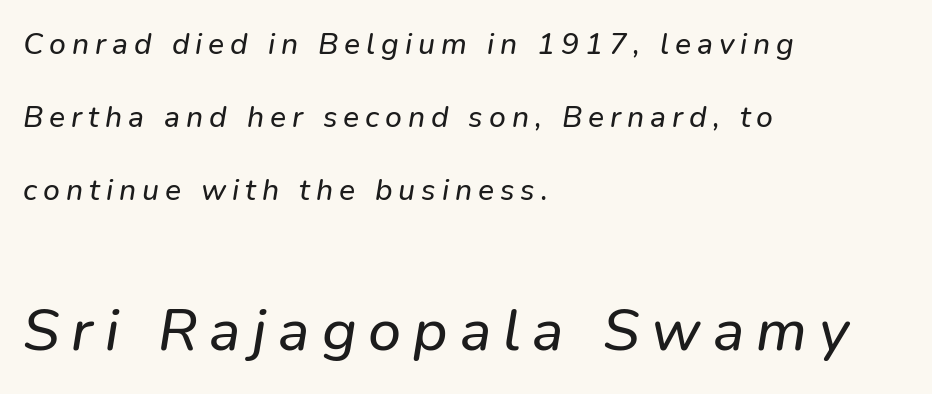
{"italic": "yes", "lean": "right", "slant_degrees": 9, "width": "normal", "stroke_contrast": "low", "x_height": "medium", "monospaced": "no", "underline": "no", "align": "left", "line_spacing": "loose", "line_spacing_ratio": 2.44, "letter_spacing": "wide", "letter_spacing_em": 0.2, "larger_block": "second", "size_ratio": 1.97, "glyph_px": 59}
